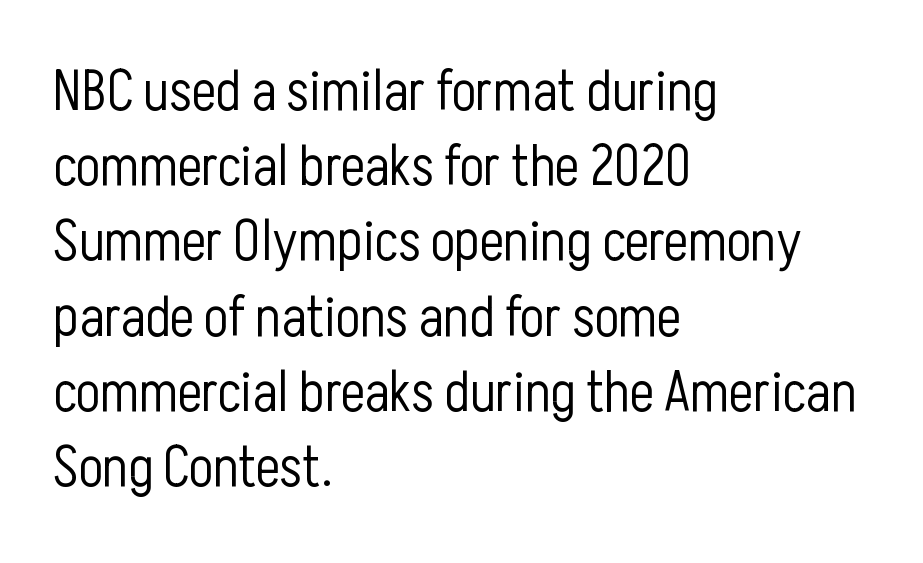
The image shows 57 px light, condensed sans-serif type, upright; set left-aligned, normal line spacing (1.32x), normal letter spacing, not underlined; low stroke contrast and a medium x-height.
